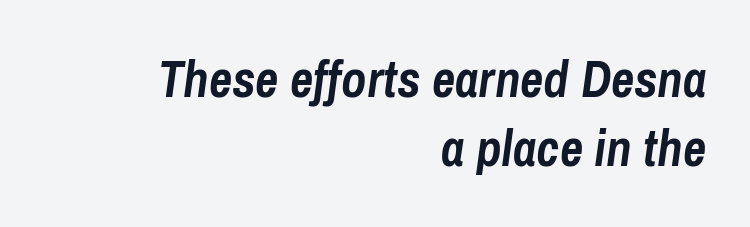
{"italic": "yes", "lean": "right", "slant_degrees": 8, "bold": "yes", "weight": "semibold", "width": "condensed", "stroke_contrast": "low", "x_height": "medium", "monospaced": "no", "underline": "no", "align": "right", "line_spacing": "normal", "line_spacing_ratio": 1.36, "letter_spacing": "normal", "letter_spacing_em": 0.0, "glyph_px": 51}
